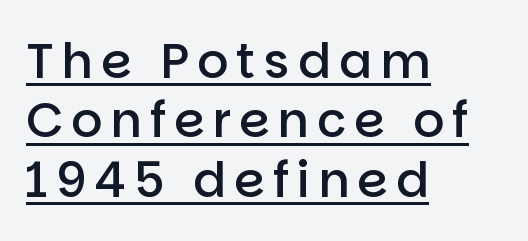
The letters stand straight up with perfectly vertical stems. Emphasis by weight is partial: semibold. Check the space under the baseline: a stroke is drawn there. The characters display no serif detailing; their extremities are plain. Line beginnings align vertically; line endings do not.
